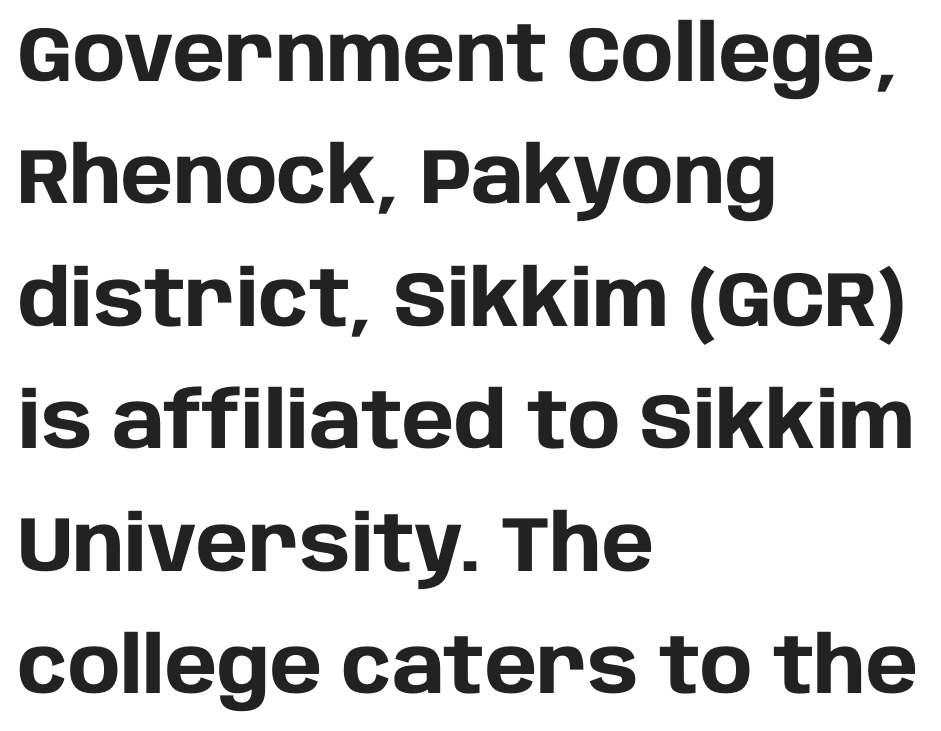
The image shows 78 px heavy sans-serif type, upright; set left-aligned, normal line spacing (1.57x), normal letter spacing, not underlined; low stroke contrast and a large x-height.
